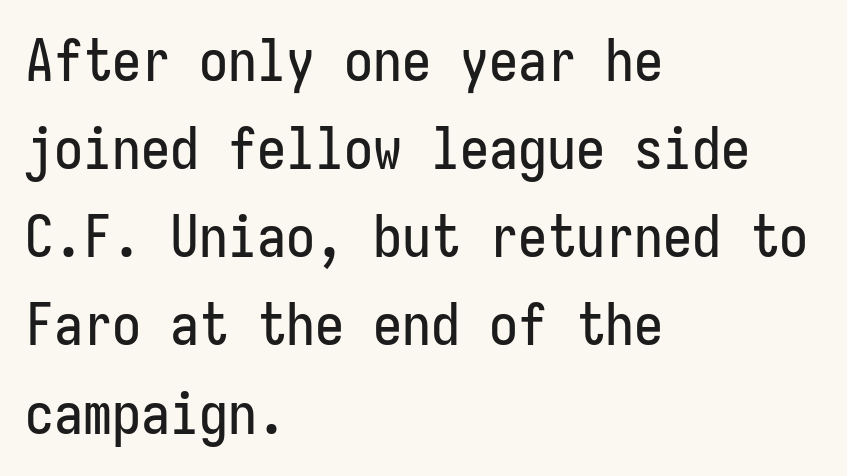
The image shows 58 px condensed sans-serif type, upright; set left-aligned, normal line spacing (1.52x), normal letter spacing, not underlined; low stroke contrast and a medium x-height.
